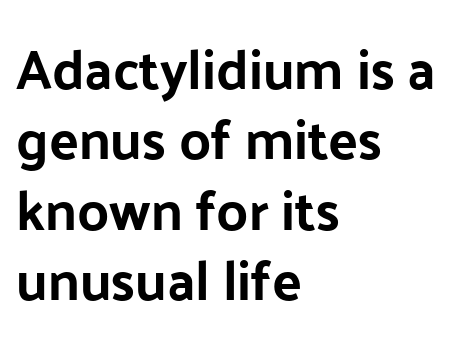
Casual observation: everything's shoved over to the left. Does the type have serifs? No, each stem ends abruptly. The baseline area is clear. Compared with typical body copy, the letter spacing here is the same. You could not count columns in this text — the font is proportionally spaced. Line spacing here is normal.
